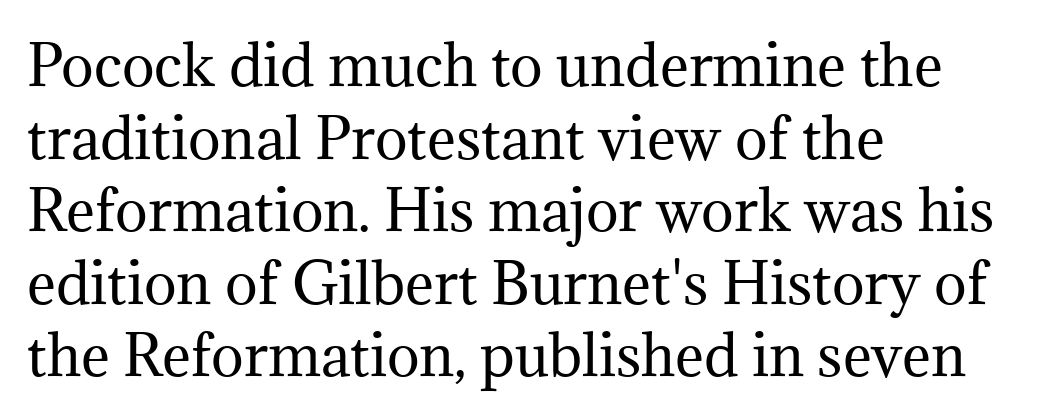
The image shows 55 px regular-weight serif type, upright; set left-aligned, normal line spacing (1.32x), normal letter spacing, not underlined; medium stroke contrast and a medium x-height.
